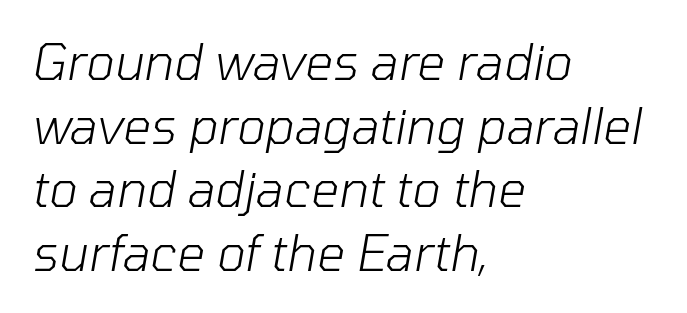
{"italic": "yes", "lean": "right", "slant_degrees": 10, "bold": "no", "weight": "light", "width": "normal", "stroke_contrast": "low", "x_height": "medium", "monospaced": "no", "underline": "no", "align": "left", "line_spacing": "normal", "line_spacing_ratio": 1.3, "letter_spacing": "normal", "letter_spacing_em": 0.0, "glyph_px": 49}
